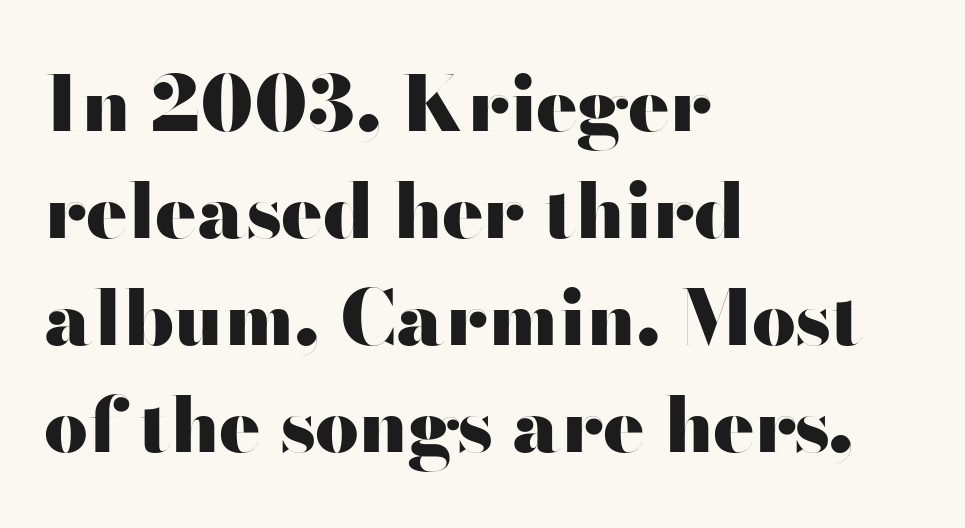
The passage shown is not underscored anywhere. Character widths vary here, with narrow letters taking less room than wide ones. No extra tracking has been applied to these lines. Horizontal alignment here is leftward, the default for most running prose. Look at the stroke-to-counter ratio: heavy, a bold.
